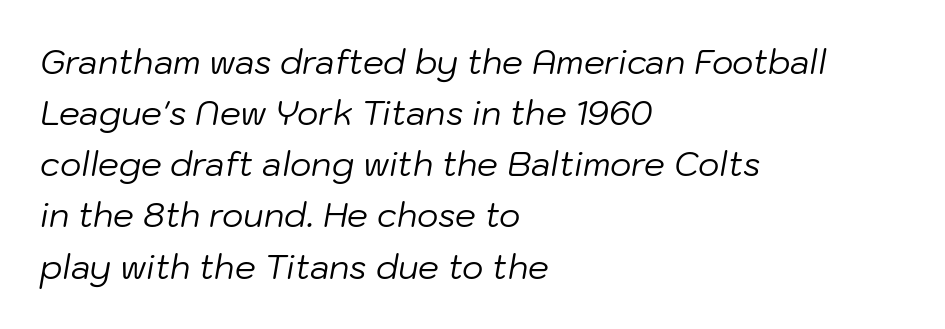
{"italic": "yes", "lean": "right", "slant_degrees": 10, "bold": "no", "weight": "regular", "width": "normal", "stroke_contrast": "low", "x_height": "medium", "monospaced": "no", "underline": "no", "align": "left", "line_spacing": "normal", "line_spacing_ratio": 1.55, "letter_spacing": "normal", "letter_spacing_em": 0.0, "glyph_px": 33}
